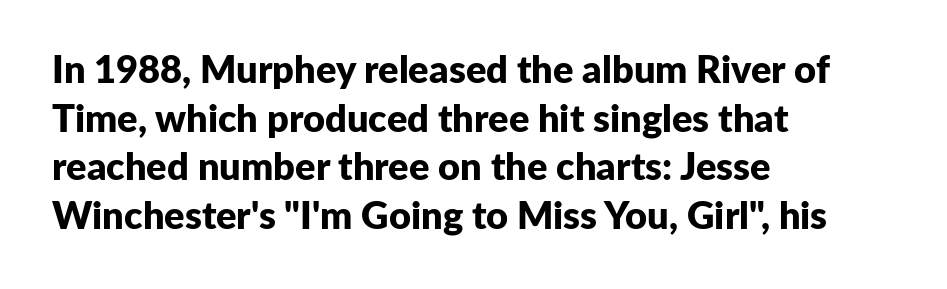
The image shows 38 px bold sans-serif type, upright; set left-aligned, normal line spacing (1.28x), normal letter spacing, not underlined; low stroke contrast and a medium x-height.
